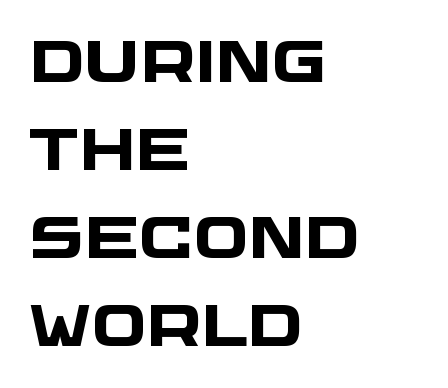
Q: Is the text bold? A: Yes.
Q: Is the typeface a serif or a sans-serif typeface? A: Sans-serif.
Q: Is the text underlined? A: No.
Q: How is the paragraph aligned? A: Left-aligned.
Q: Is the spacing between letters normal or unusually wide? A: Normal.
Q: Is the spacing between lines tight, normal or loose? A: Normal.
Q: Width (condensed, normal, or wide)? A: Wide.
Q: Stroke contrast? A: Low.
Q: x-height? A: Large.
Q: Monospaced? A: No.
